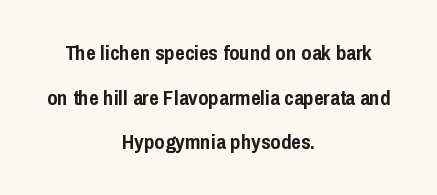
{"italic": "no", "bold": "yes", "underline": "no", "align": "center", "line_spacing": "loose", "line_spacing_ratio": 2.12, "letter_spacing": "normal", "letter_spacing_em": 0.0, "glyph_px": 21}
